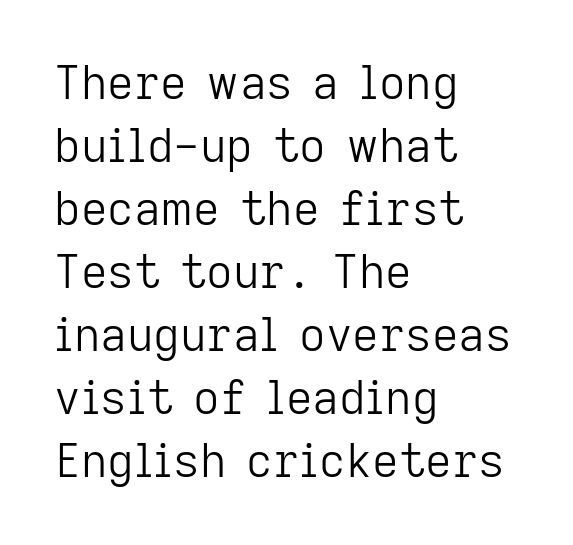
Q: Is the text bold? A: No.
Q: Is the text italic (slanted)? A: No, it is upright.
Q: Is the typeface a serif or a sans-serif typeface? A: Sans-serif.
Q: Is the text underlined? A: No.
Q: How is the paragraph aligned? A: Left-aligned.
Q: Is the spacing between letters normal or unusually wide? A: Normal.
Q: Is the spacing between lines tight, normal or loose? A: Normal.
Q: Width (condensed, normal, or wide)? A: Normal.
Q: Stroke contrast? A: Low.
Q: x-height? A: Medium.
Q: Monospaced? A: No.
